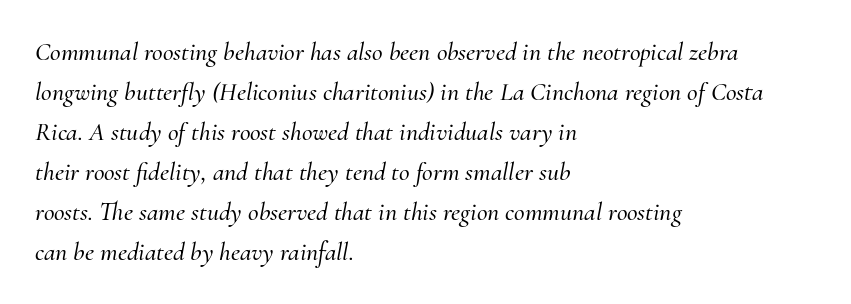
The image shows 26 px text type, italic (leaning right); set left-aligned, normal line spacing (1.54x), normal letter spacing, not underlined.
